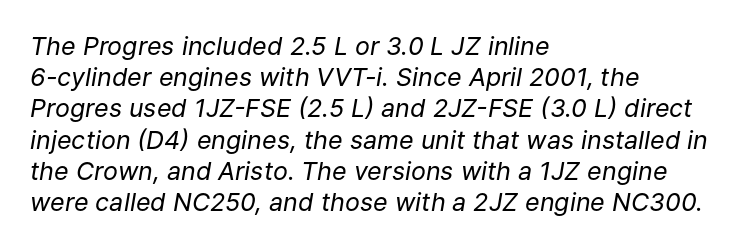
The letterforms sit at book weight or below. The text block is weighted toward the left margin, trailing off unevenly rightward. Reading down the column, the eye jumps a familiar distance to each next line. The foot of each line stays bare and open. Is the type slanted? Yes — the strokes lean at a clear angle. No extra tracking has been applied to these lines.
